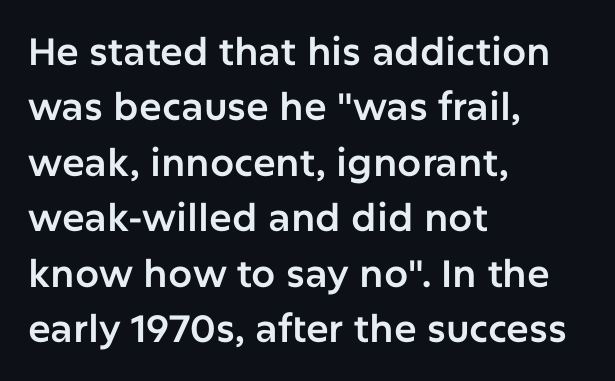
{"serif": "no", "italic": "no", "width": "normal", "stroke_contrast": "low", "x_height": "medium", "monospaced": "no", "underline": "no", "align": "left", "line_spacing": "normal", "line_spacing_ratio": 1.46, "letter_spacing": "normal", "letter_spacing_em": 0.0, "glyph_px": 38}
